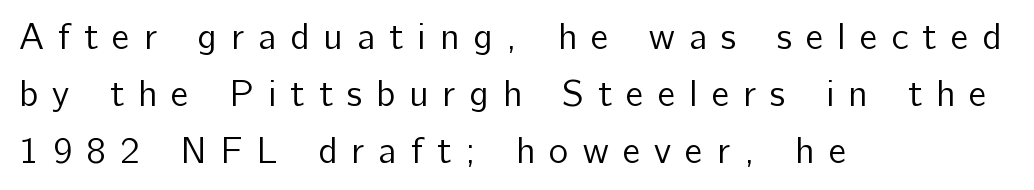
If you drew a ruler down the left edge, every line would touch it. The letterforms sit at book weight or below. Look at the tracking — it's clearly loosened, letters drifting apart. No feet cap the strokes, marking this as sans-serif type.
